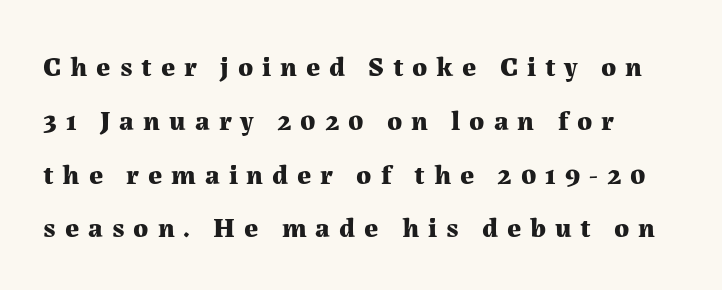
The image shows 28 px bold serif type, upright; set left-aligned, loose line spacing (1.92x), unusually wide letter spacing (+0.32 em), not underlined; medium stroke contrast and a medium x-height.
